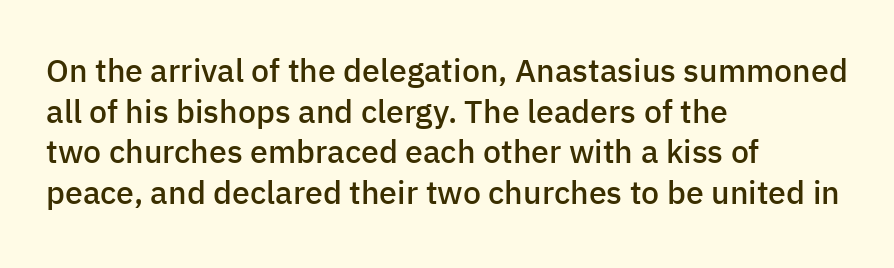
The letterforms sit shoulder to shoulder at normal distance. Every stem runs plumb, perpendicular to the baseline. Lines of text with bare space underneath. Vertical spacing — default.
